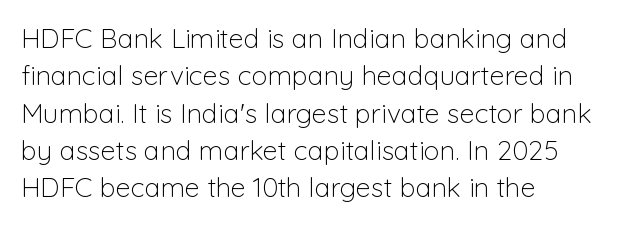
Interline gaps are of average width in this sample. Inter-character spacing is left at the font's built-in metrics. If you drew a line through each stem, it would be perfectly vertical. Words float on clear page, feet unadorned. Each line starts at the same left margin while the right side varies.
